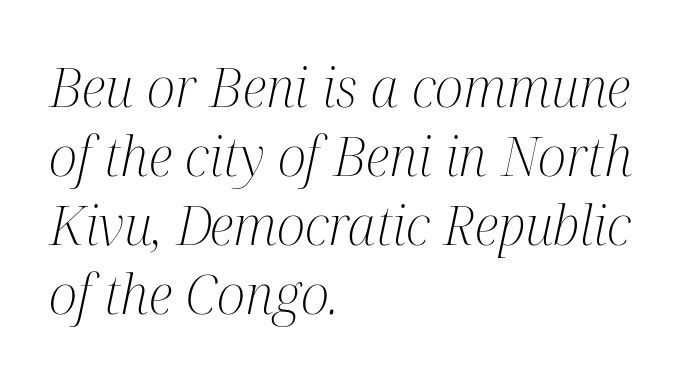
Q: Is the text bold? A: No.
Q: Is the text italic (slanted)? A: Yes, it leans right by about 12 degrees.
Q: Is the typeface a serif or a sans-serif typeface? A: Serif.
Q: Is the text underlined? A: No.
Q: How is the paragraph aligned? A: Left-aligned.
Q: Is the spacing between letters normal or unusually wide? A: Normal.
Q: Is the spacing between lines tight, normal or loose? A: Normal.
Q: Width (condensed, normal, or wide)? A: Condensed.
Q: Stroke contrast? A: Medium.
Q: x-height? A: Medium.
Q: Monospaced? A: No.
